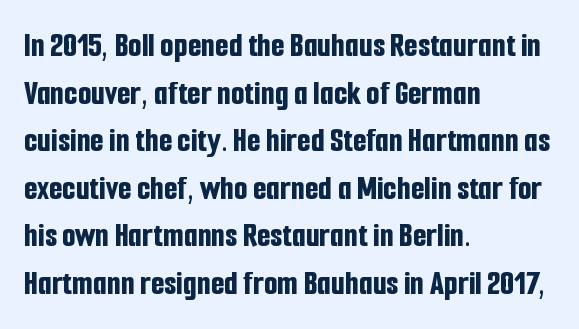
The image shows 35 px bold, condensed sans-serif type, upright; set left-aligned, normal line spacing (1.36x), normal letter spacing, not underlined; low stroke contrast and a medium x-height.
